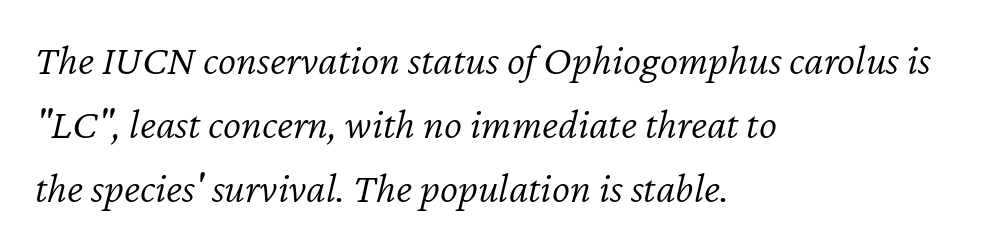
Quick note: interline space is typical. Vertical stems look standard width or narrower in stroke. Descenders are the only things crossing below the line. Each letter keeps its own natural width here, so spacing adapts to shape. Line beginnings align vertically; line endings do not.
